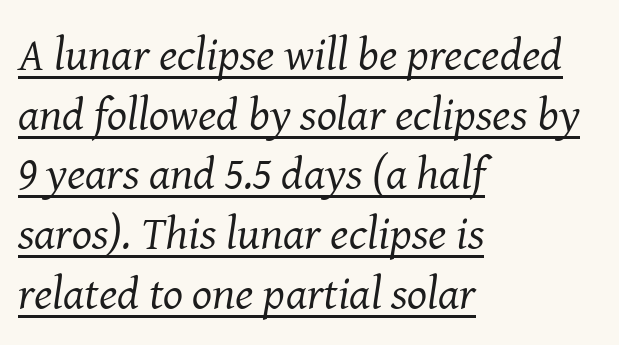
Small tapered or slab feet sit at the stroke ends, so this counts as serif. A classic flush-left, rag-right setting is used for this passage. Nobody touched the tracking dial on this one. The block of text has a typical density, with ordinary space between rows. Notice how a bar underscores the lettering throughout.
